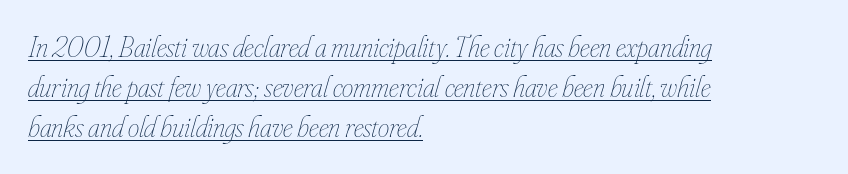
The image shows 29 px thin, condensed type, italic (leaning right); set left-aligned, normal line spacing (1.38x), normal letter spacing, underlined; low stroke contrast and a small x-height.
